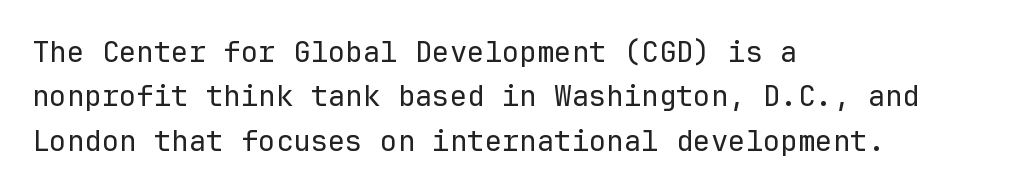
The image shows 29 px regular-weight sans-serif type, upright, monospaced; set left-aligned, normal line spacing (1.53x), normal letter spacing, not underlined; low stroke contrast and a medium x-height.
